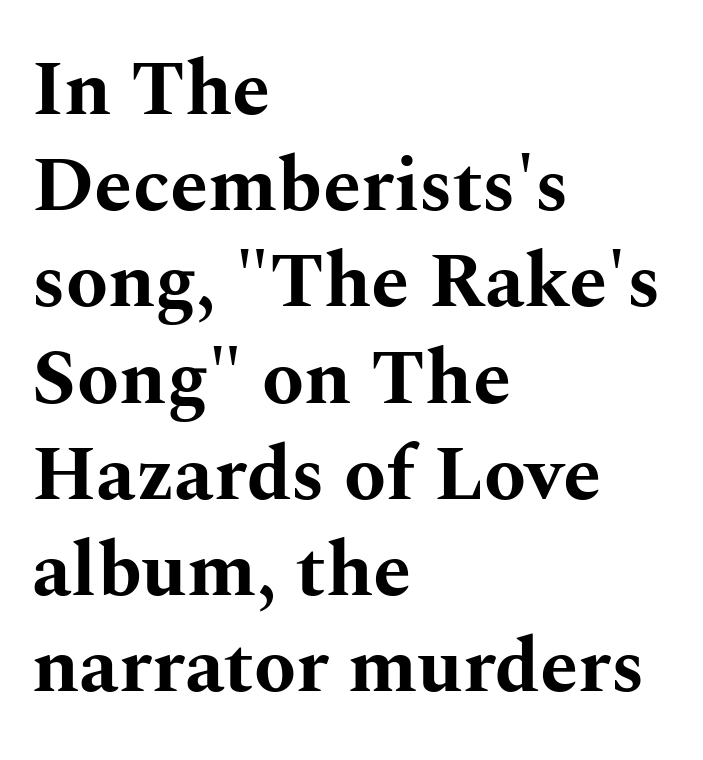
Q: Is the text bold? A: Yes.
Q: Is the text italic (slanted)? A: No, it is upright.
Q: Is the typeface a serif or a sans-serif typeface? A: Serif.
Q: Is the text underlined? A: No.
Q: How is the paragraph aligned? A: Left-aligned.
Q: Is the spacing between letters normal or unusually wide? A: Normal.
Q: Is the spacing between lines tight, normal or loose? A: Normal.
Q: Width (condensed, normal, or wide)? A: Wide.
Q: Stroke contrast? A: Medium.
Q: x-height? A: Medium.
Q: Monospaced? A: No.
